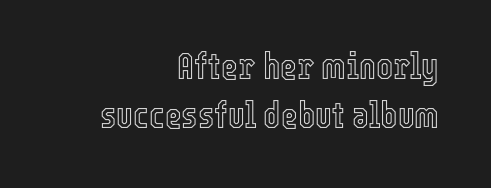
This sample uses an upright cut, with every glyph sitting square on the baseline. Honestly, there is no underline to notice here at all. Which margin do the lines hug? The right one — the left edge is uneven. A typesetter would call this proportional, since set widths differ per character. This sample uses plain, unmodified letter spacing.
